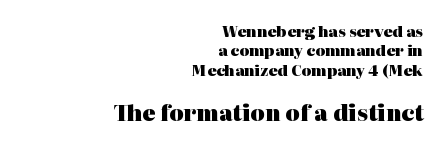
{"italic": "no", "bold": "yes", "underline": "no", "align": "right", "line_spacing": "normal", "line_spacing_ratio": 1.29, "letter_spacing": "normal", "letter_spacing_em": 0.0, "larger_block": "second", "size_ratio": 1.47, "glyph_px": 22}
